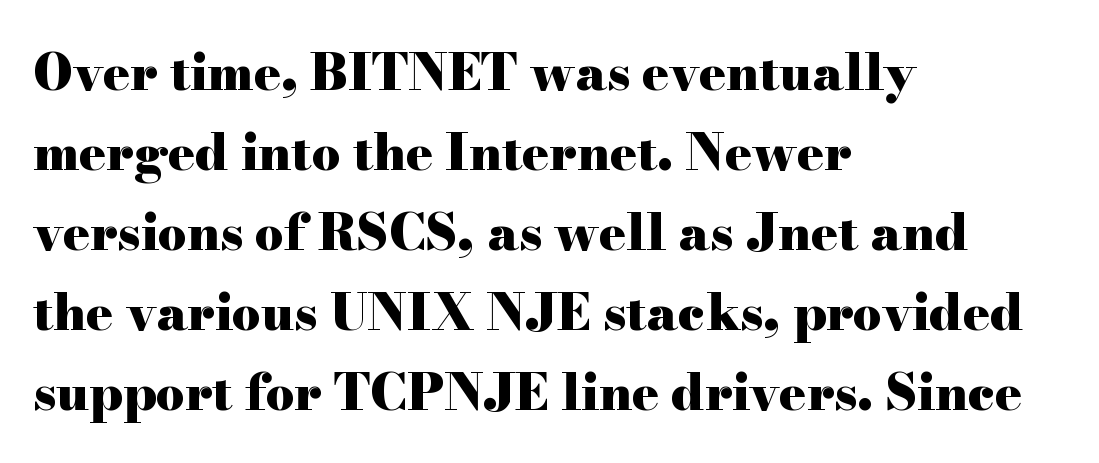
The image shows 50 px heavy, wide serif type, upright; set left-aligned, normal line spacing (1.6x), normal letter spacing, not underlined; high stroke contrast and a small x-height.
